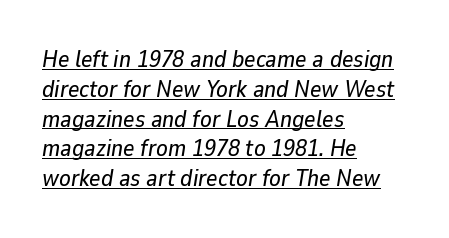
The image shows 24 px text type, italic (leaning right); set left-aligned, line spacing 1.24x, normal letter spacing, underlined.
